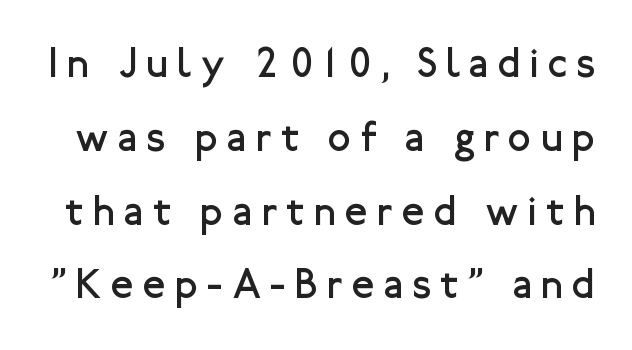
{"serif": "no", "italic": "no", "bold": "no", "weight": "regular", "width": "normal", "stroke_contrast": "low", "x_height": "medium", "monospaced": "no", "underline": "no", "line_spacing_ratio": 1.8, "letter_spacing": "wide", "letter_spacing_em": 0.24, "glyph_px": 41}
